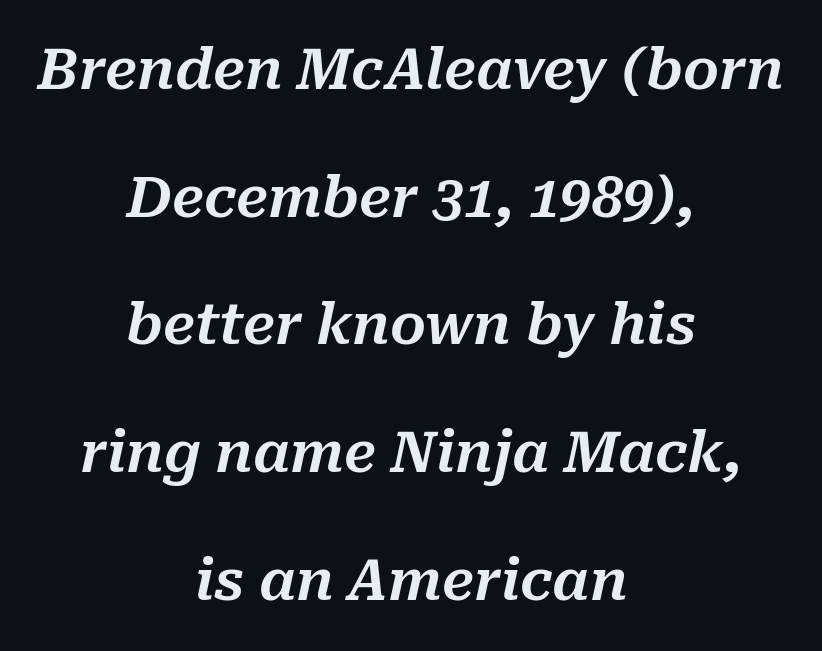
The image shows 56 px text type, italic (leaning right); set centered, loose line spacing (2.28x), normal letter spacing, not underlined; medium stroke contrast and a medium x-height.
